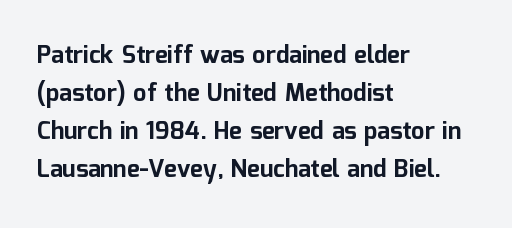
The image shows 24 px bold type, upright; set left-aligned, normal line spacing (1.59x), normal letter spacing, not underlined.
